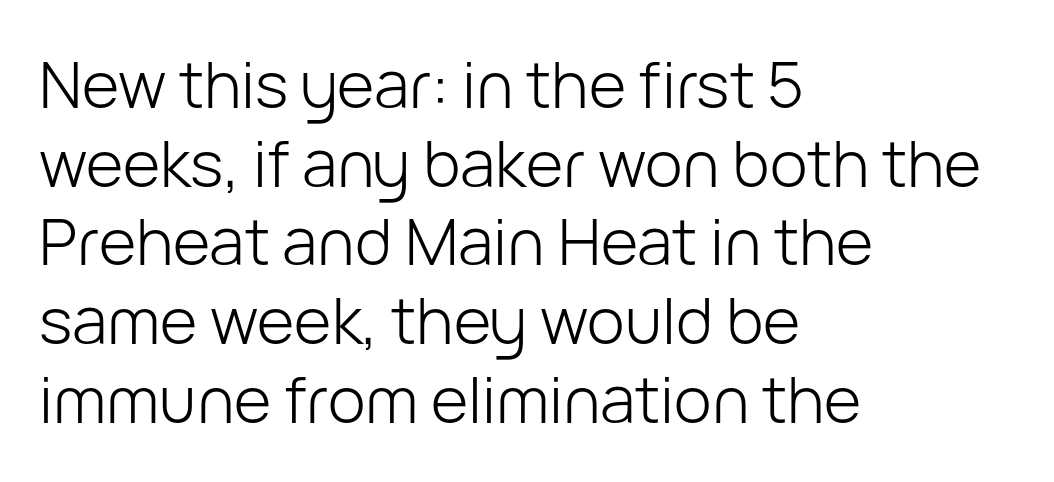
The image shows 64 px light sans-serif type, upright; set left-aligned, line spacing 1.23x, normal letter spacing, not underlined; low stroke contrast and a medium x-height.
